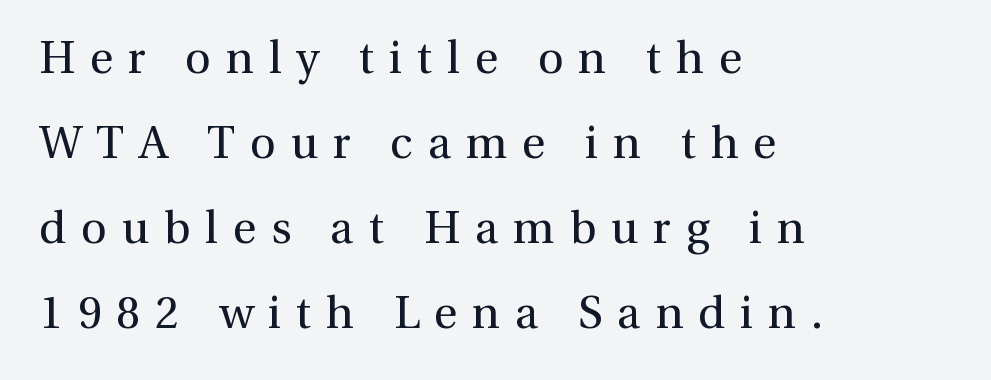
The image shows 45 px regular-weight serif type, upright; set left-aligned, line spacing 1.89x, unusually wide letter spacing (+0.33 em), not underlined; a medium x-height.
